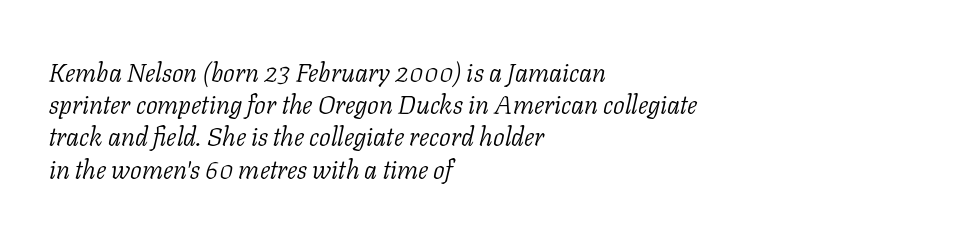
Q: Is the text bold? A: No.
Q: Is the text italic (slanted)? A: Yes, it leans right by about 11 degrees.
Q: Is the text underlined? A: No.
Q: How is the paragraph aligned? A: Left-aligned.
Q: Is the spacing between letters normal or unusually wide? A: Normal.
